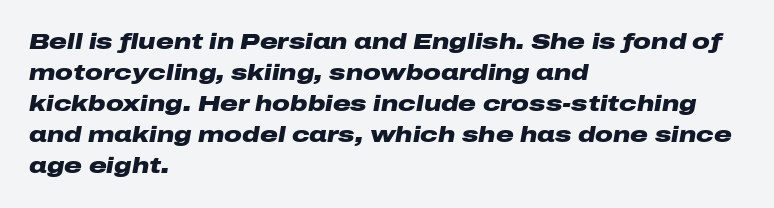
{"italic": "yes", "lean": "right", "slant_degrees": 10, "bold": "yes", "underline": "no", "align": "left", "line_spacing": "normal", "line_spacing_ratio": 1.41, "letter_spacing": "normal", "letter_spacing_em": 0.0, "glyph_px": 22}
